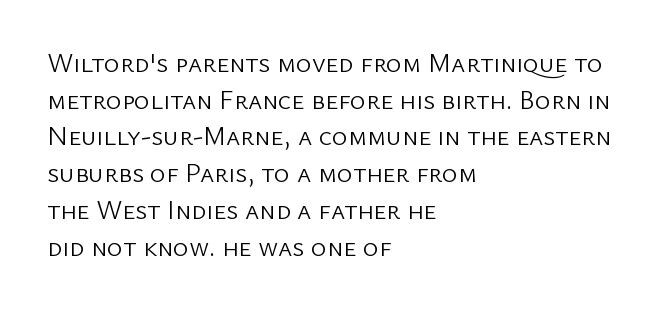
Reading down the block, your eye returns to a fixed left position each line. Do the letters lean? They stand straight. The strip under each line holds only bare page. Bold? No — there's no thickening of the strokes. Line spacing here is normal. Glyph-to-glyph distance matches everyday printed text.
